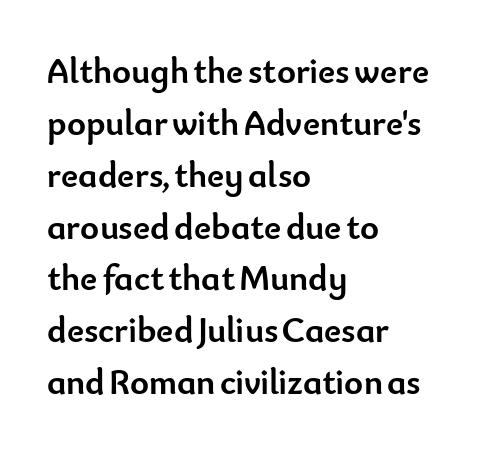
{"serif": "no", "italic": "no", "bold": "yes", "weight": "semibold", "width": "normal", "stroke_contrast": "low", "x_height": "small", "monospaced": "no", "underline": "no", "align": "left", "line_spacing": "normal", "line_spacing_ratio": 1.44, "letter_spacing": "normal", "letter_spacing_em": 0.0, "glyph_px": 36}
